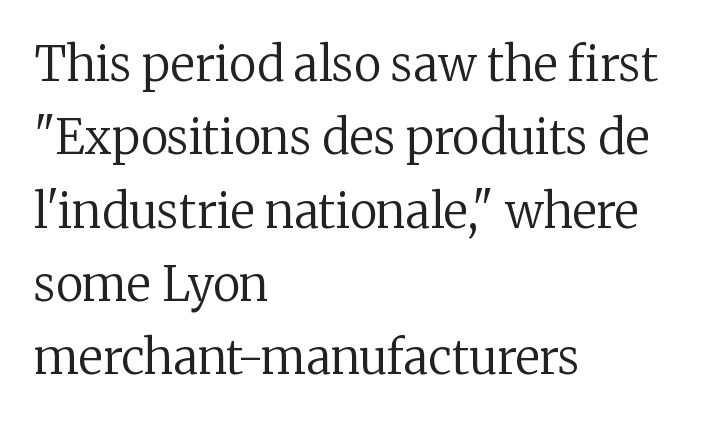
Honestly, there is no underline to notice here at all. Upright lettering throughout. The font sits on the lighter half of the weight spectrum, regular included. The face used here is proportionally spaced, like ordinary book or web type.
